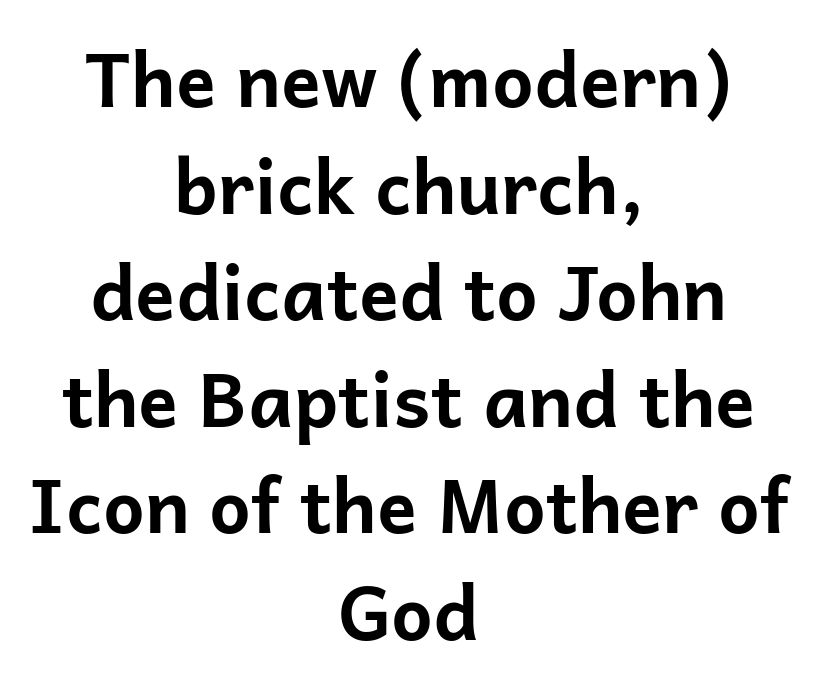
{"serif": "no", "italic": "no", "bold": "yes", "weight": "bold", "width": "normal", "stroke_contrast": "low", "x_height": "medium", "monospaced": "no", "underline": "no", "align": "center", "line_spacing": "normal", "line_spacing_ratio": 1.44, "letter_spacing": "normal", "letter_spacing_em": 0.0, "glyph_px": 74}
